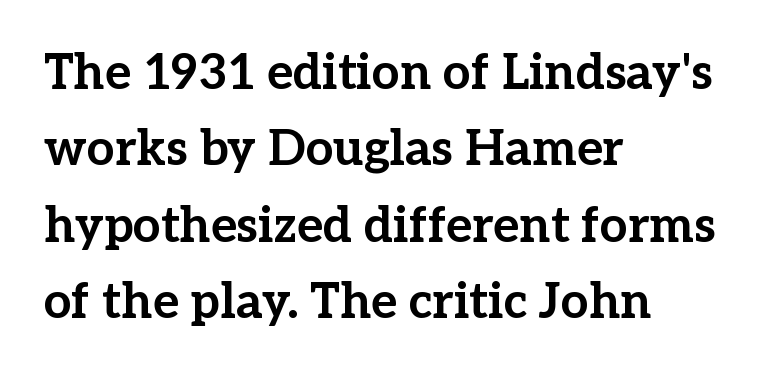
Q: Is the text bold? A: Yes.
Q: Is the text italic (slanted)? A: No, it is upright.
Q: Is the typeface a serif or a sans-serif typeface? A: Serif.
Q: Is the text underlined? A: No.
Q: How is the paragraph aligned? A: Left-aligned.
Q: Is the spacing between letters normal or unusually wide? A: Normal.
Q: Is the spacing between lines tight, normal or loose? A: Normal.
Q: Width (condensed, normal, or wide)? A: Normal.
Q: Stroke contrast? A: Low.
Q: x-height? A: Medium.
Q: Monospaced? A: No.
